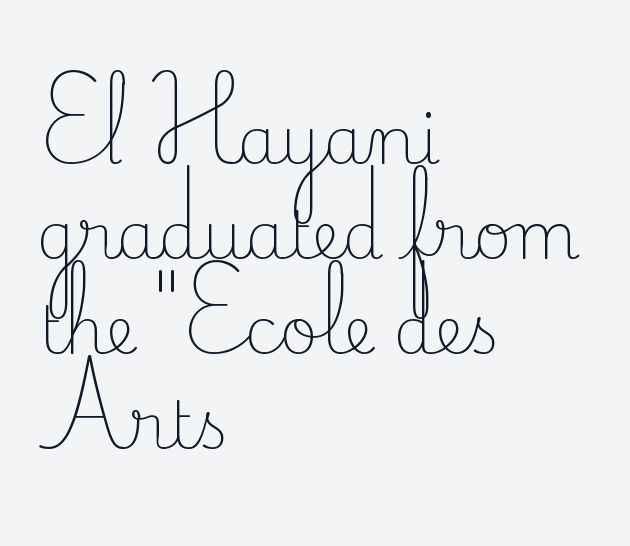
Q: Is the text bold? A: No.
Q: Is the text italic (slanted)? A: No, it is upright.
Q: Is the typeface a serif or a sans-serif typeface? A: Serif.
Q: Is the text underlined? A: No.
Q: How is the paragraph aligned? A: Left-aligned.
Q: Is the spacing between letters normal or unusually wide? A: Normal.
Q: Is the spacing between lines tight, normal or loose? A: Normal.
Q: Width (condensed, normal, or wide)? A: Normal.
Q: Stroke contrast? A: Low.
Q: x-height? A: Small.
Q: Monospaced? A: No.
